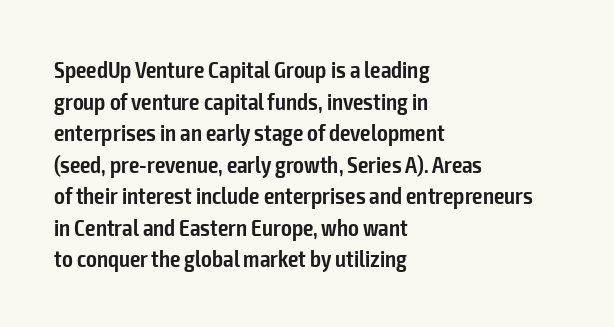
{"italic": "no", "bold": "semi", "underline": "no", "align": "left", "line_spacing": "normal", "line_spacing_ratio": 1.37, "letter_spacing": "normal", "letter_spacing_em": 0.0, "glyph_px": 23}
